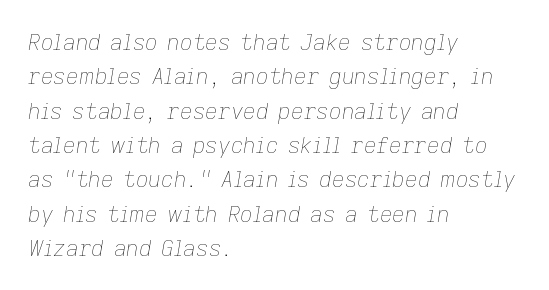
{"italic": "yes", "lean": "right", "slant_degrees": 9, "bold": "no", "underline": "no", "align": "left", "line_spacing": "normal", "line_spacing_ratio": 1.56, "letter_spacing": "normal", "letter_spacing_em": 0.0, "glyph_px": 22}
